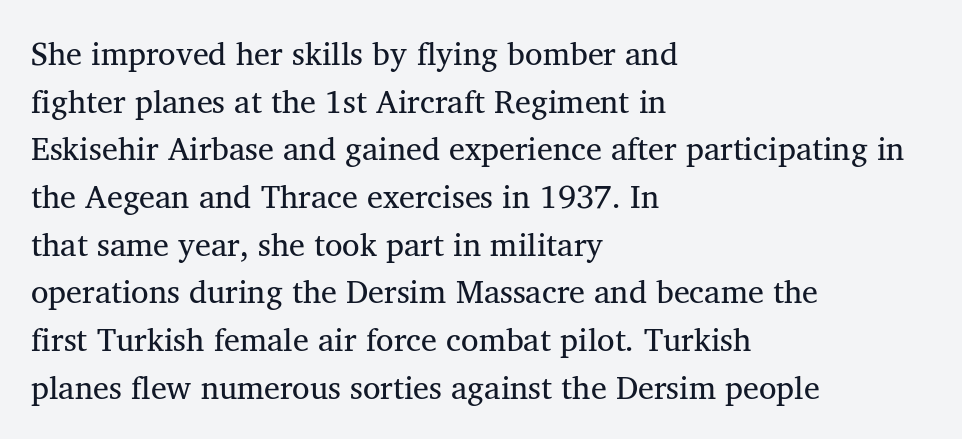
The image shows 32 px regular-weight serif type, upright; set left-aligned, normal line spacing (1.49x), normal letter spacing, not underlined; medium stroke contrast and a medium x-height.
